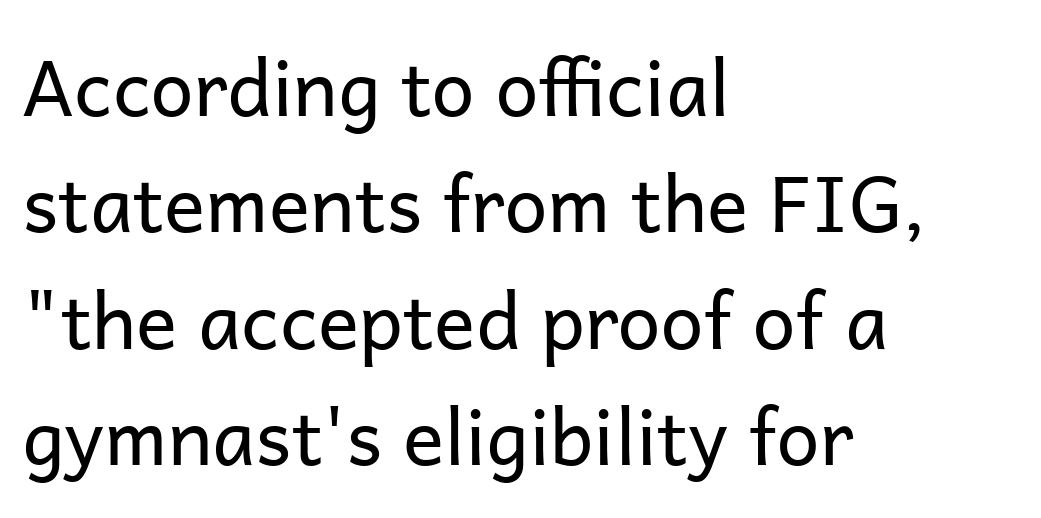
Line spacing here is normal. Posture: upright roman. Alignment: flush left. Quick note: underline off. Observe the ordinary spacing: letters are neighbours, not strangers. Is this a fixed-width face? No — the glyphs have proportional, varying widths.
